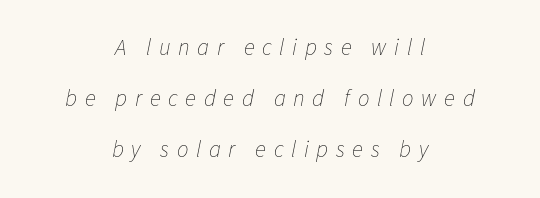
Only glyphs here, with clear space below each row. Each line is balanced around a shared central axis. Successive baselines arrive slowly, with a big drop between each. Heaviness? Minimal to ordinary, like unemphasized prose. The line texture is sparse and dotted thanks to wide tracking. In terms of posture, this sample is oblique.
